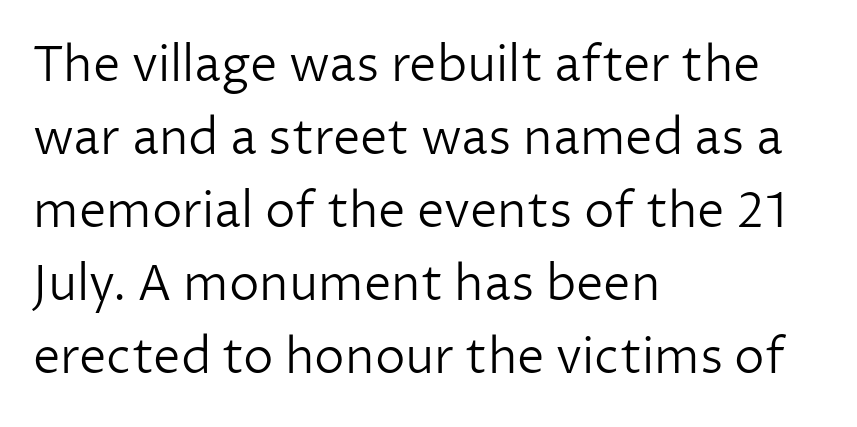
The typeface has the unassuming heft of standard copy or less. No italicization has been applied; the sample stays upright. Line beginnings align vertically; line endings do not. Between one letter and the next there's only the usual sliver of space. Each new line begins a customary step beneath the previous one. The typeface chosen for these lines omits serifs.
